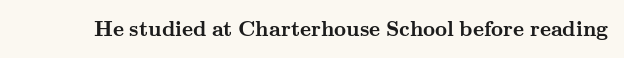
Q: Is the text bold? A: Yes.
Q: Is the text italic (slanted)? A: No, it is upright.
Q: Is the text underlined? A: No.
Q: Is the spacing between letters normal or unusually wide? A: Normal.
